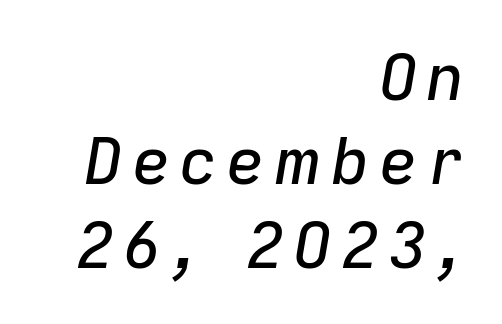
{"italic": "yes", "lean": "right", "slant_degrees": 9, "width": "normal", "stroke_contrast": "low", "x_height": "medium", "monospaced": "no", "underline": "no", "align": "right", "line_spacing": "normal", "line_spacing_ratio": 1.29, "glyph_px": 65}
